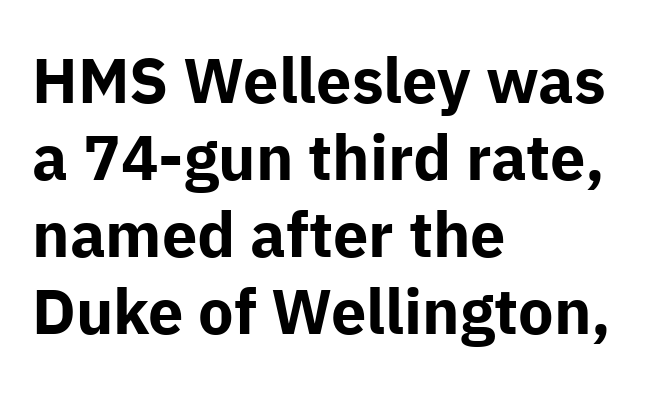
{"serif": "no", "italic": "no", "bold": "yes", "weight": "bold", "width": "normal", "stroke_contrast": "low", "x_height": "medium", "monospaced": "no", "underline": "no", "align": "left", "line_spacing_ratio": 1.22, "letter_spacing": "normal", "letter_spacing_em": 0.0, "glyph_px": 63}
